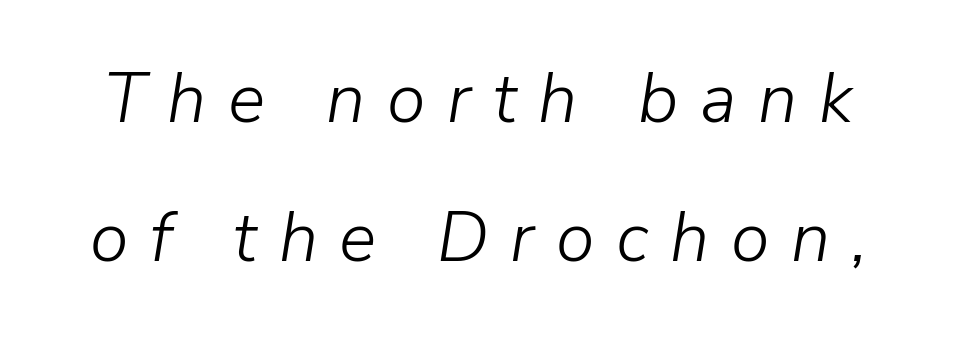
The image shows 70 px light type, italic (leaning right); set loose line spacing (1.99x), unusually wide letter spacing (+0.31 em), not underlined; low stroke contrast and a medium x-height.
